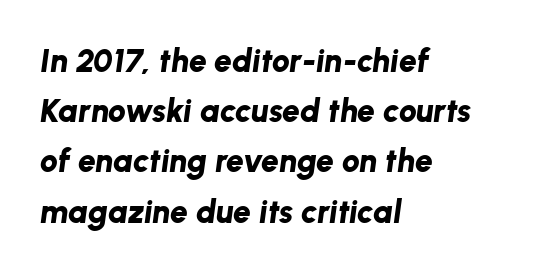
The image shows 32 px bold type, italic (leaning right); set left-aligned, normal line spacing (1.57x), normal letter spacing, not underlined; low stroke contrast and a medium x-height.
